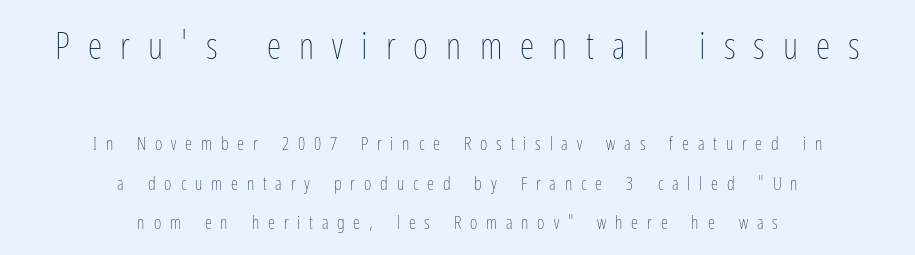
Q: Is the text bold? A: No.
Q: Is the text italic (slanted)? A: No, it is upright.
Q: Is the text underlined? A: No.
Q: How is the paragraph aligned? A: Centered.
Q: Is the spacing between letters normal or unusually wide? A: Unusually wide.
Q: Is the spacing between lines tight, normal or loose? A: Loose.
Q: Which block of text is set in a larger size, the first (top) or the second (bottom)? A: The first (top) one.
Q: Width (condensed, normal, or wide)? A: Condensed.
Q: Stroke contrast? A: Low.
Q: x-height? A: Medium.
Q: Monospaced? A: No.
